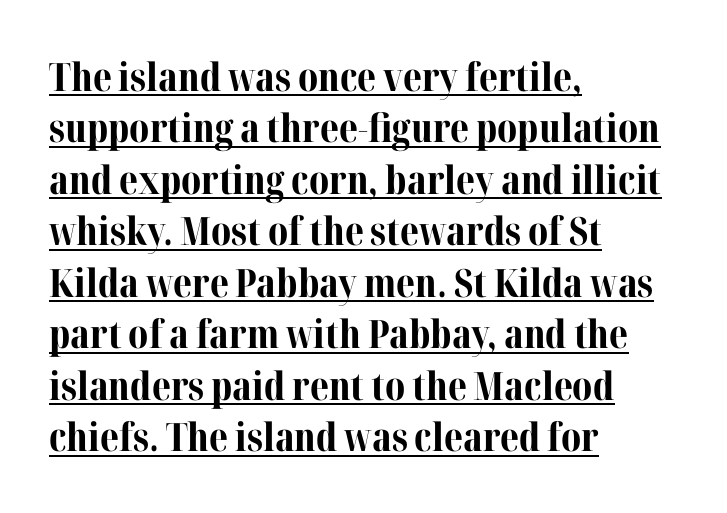
Q: Is the text bold? A: Yes.
Q: Is the text italic (slanted)? A: No, it is upright.
Q: Is the typeface a serif or a sans-serif typeface? A: Serif.
Q: Is the text underlined? A: Yes.
Q: How is the paragraph aligned? A: Left-aligned.
Q: Is the spacing between letters normal or unusually wide? A: Normal.
Q: Is the spacing between lines tight, normal or loose? A: Normal.
Q: Width (condensed, normal, or wide)? A: Normal.
Q: Stroke contrast? A: Medium.
Q: x-height? A: Medium.
Q: Monospaced? A: No.
